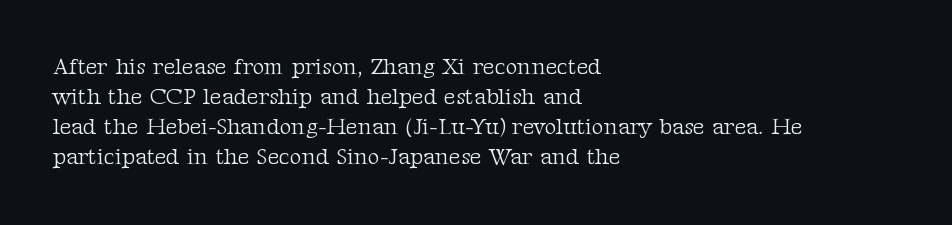
Q: Is the text bold? A: No.
Q: Is the text italic (slanted)? A: No, it is upright.
Q: Is the text underlined? A: No.
Q: How is the paragraph aligned? A: Left-aligned.
Q: Is the spacing between letters normal or unusually wide? A: Normal.
Q: Is the spacing between lines tight, normal or loose? A: Normal.
